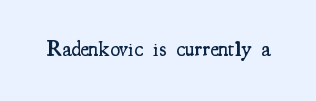
The image shows 22 px text type, upright; set normal letter spacing, not underlined.
